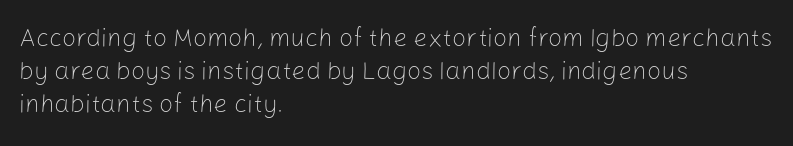
The image shows 25 px text type, upright; set left-aligned, normal line spacing (1.32x), normal letter spacing, not underlined.
